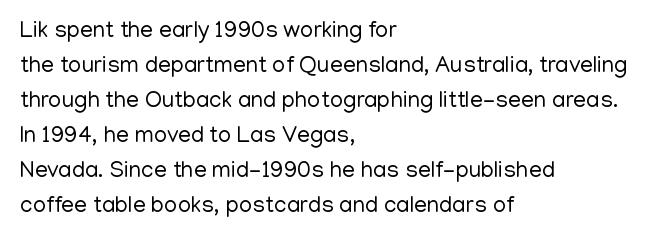
{"italic": "no", "bold": "no", "underline": "no", "align": "left", "line_spacing": "normal", "line_spacing_ratio": 1.52, "letter_spacing": "normal", "letter_spacing_em": 0.0, "glyph_px": 23}
